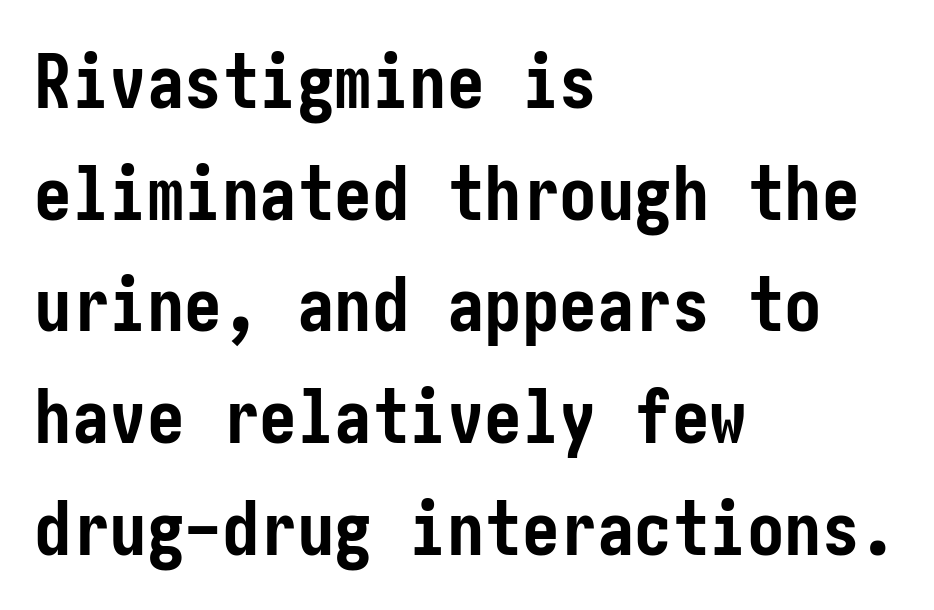
The image shows 75 px semibold, condensed sans-serif type, upright; set left-aligned, normal line spacing (1.49x), normal letter spacing, not underlined; low stroke contrast and a medium x-height.
